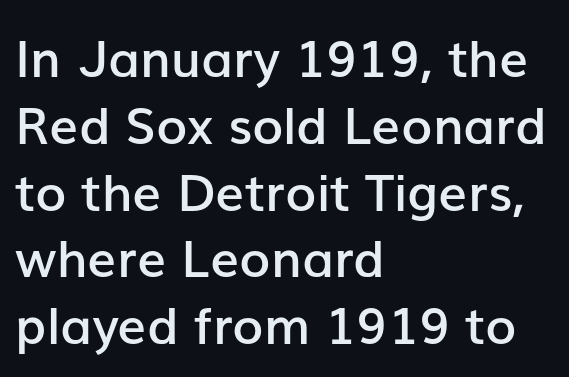
The compositor pushed each line to the left boundary. Think of a printed novel: that variable character pitch is what you see here. This sample uses an upright cut, with every glyph sitting square on the baseline. A typesetter would call this leading conventional body-copy spacing.
